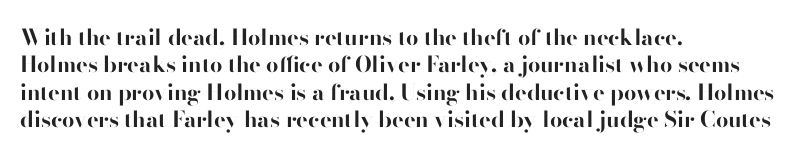
Q: Is the text bold? A: Yes.
Q: Is the text italic (slanted)? A: No, it is upright.
Q: Is the text underlined? A: No.
Q: How is the paragraph aligned? A: Left-aligned.
Q: Is the spacing between letters normal or unusually wide? A: Normal.
Q: Is the spacing between lines tight, normal or loose? A: Normal.
